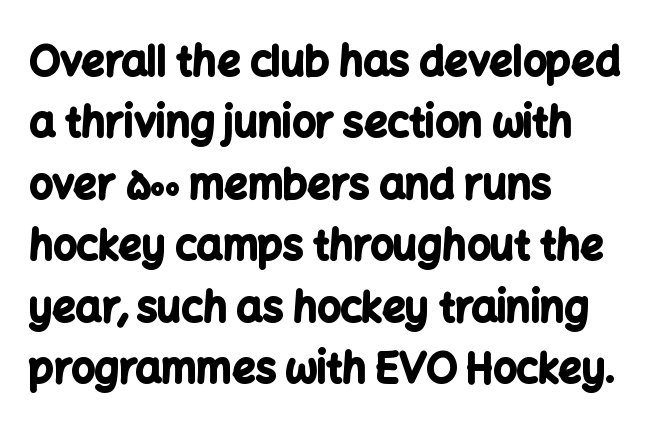
{"serif": "no", "italic": "no", "bold": "yes", "weight": "bold", "width": "normal", "stroke_contrast": "low", "x_height": "medium", "monospaced": "no", "underline": "no", "align": "left", "line_spacing": "normal", "line_spacing_ratio": 1.5, "letter_spacing": "normal", "letter_spacing_em": 0.0, "glyph_px": 41}
